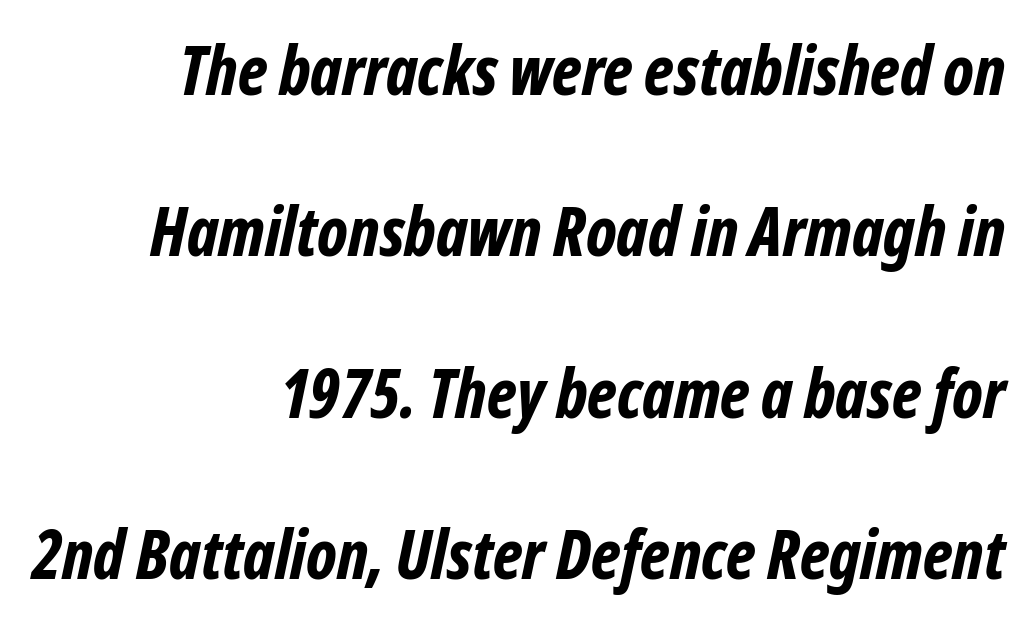
Q: Is the text bold? A: Yes.
Q: Is the text italic (slanted)? A: Yes, it leans right by about 12 degrees.
Q: Is the text underlined? A: No.
Q: How is the paragraph aligned? A: Right-aligned.
Q: Is the spacing between letters normal or unusually wide? A: Normal.
Q: Is the spacing between lines tight, normal or loose? A: Loose.
Q: Width (condensed, normal, or wide)? A: Condensed.
Q: Stroke contrast? A: Low.
Q: x-height? A: Medium.
Q: Monospaced? A: No.
